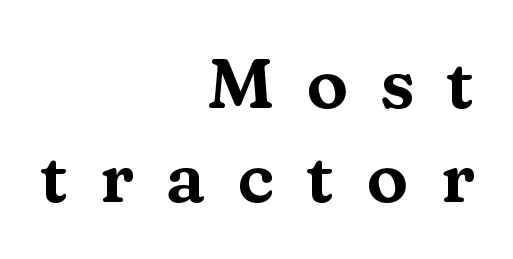
In CSS terms this would be text-align: right. Underlining? Definitely not there. A serif font was chosen for this passage. Caption: expanded tracking, letters set apart.
